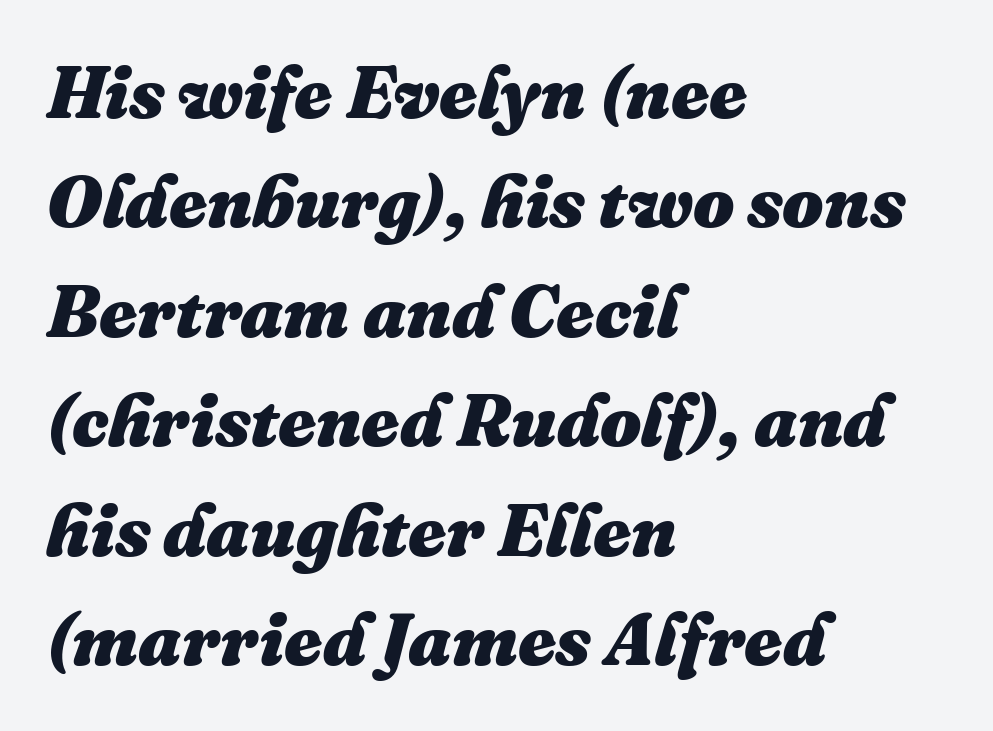
{"italic": "yes", "lean": "right", "slant_degrees": 16, "bold": "yes", "weight": "heavy", "width": "normal", "stroke_contrast": "medium", "x_height": "medium", "monospaced": "no", "underline": "no", "align": "left", "line_spacing": "normal", "line_spacing_ratio": 1.5, "letter_spacing": "normal", "letter_spacing_em": 0.0, "glyph_px": 73}
